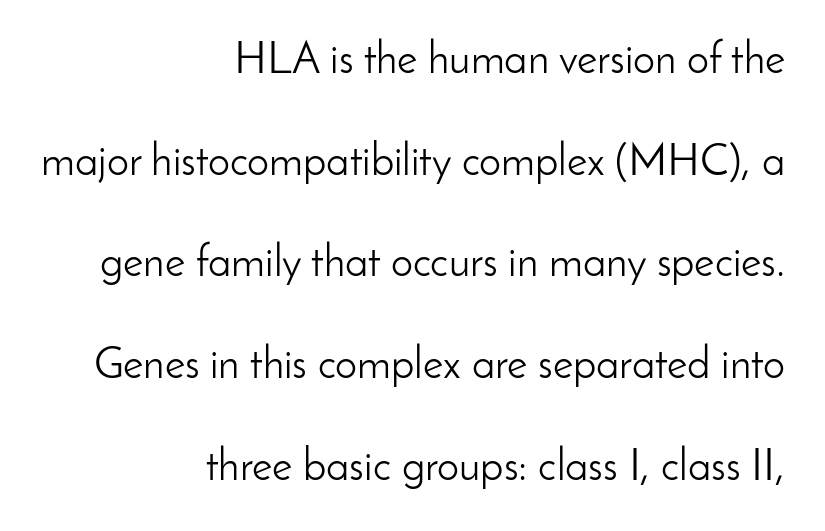
Q: Is the text bold? A: No.
Q: Is the text italic (slanted)? A: No, it is upright.
Q: Is the typeface a serif or a sans-serif typeface? A: Sans-serif.
Q: Is the text underlined? A: No.
Q: How is the paragraph aligned? A: Right-aligned.
Q: Is the spacing between letters normal or unusually wide? A: Normal.
Q: Is the spacing between lines tight, normal or loose? A: Loose.
Q: Width (condensed, normal, or wide)? A: Normal.
Q: Stroke contrast? A: Low.
Q: x-height? A: Small.
Q: Monospaced? A: No.
